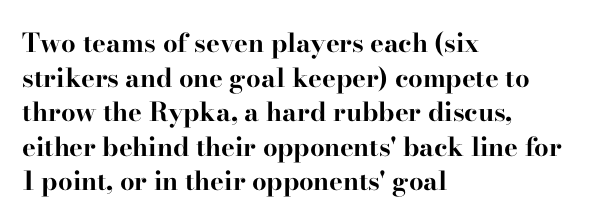
Q: Is the text bold? A: Yes.
Q: Is the text italic (slanted)? A: No, it is upright.
Q: Is the text underlined? A: No.
Q: How is the paragraph aligned? A: Left-aligned.
Q: Is the spacing between letters normal or unusually wide? A: Normal.
Q: Is the spacing between lines tight, normal or loose? A: Normal.
